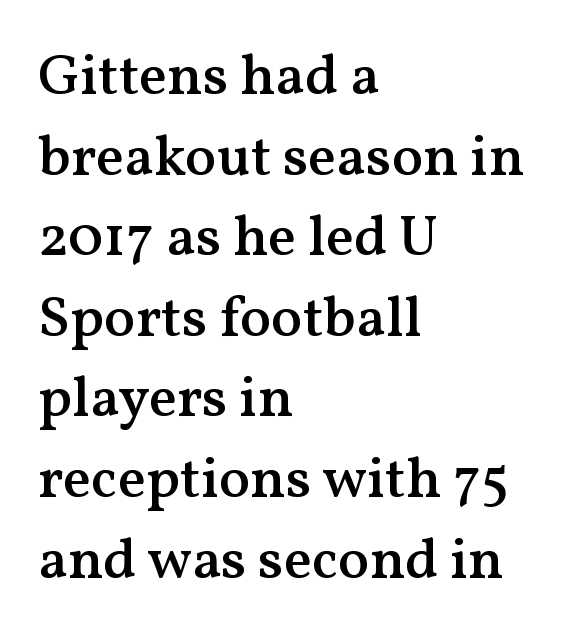
Quick note: underline off. Default kerning and tracking; the words read as compact shapes. Notice how descenders clear the ascenders below comfortably — that's standard leading. The rag falls on the right side of this text block.
